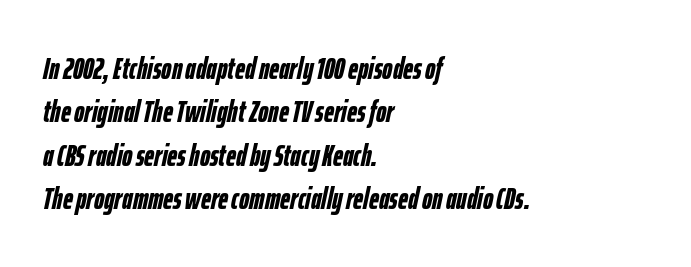
The image shows 31 px semibold, condensed type, italic (leaning right); set left-aligned, normal line spacing (1.4x), normal letter spacing, not underlined; low stroke contrast and a medium x-height.
